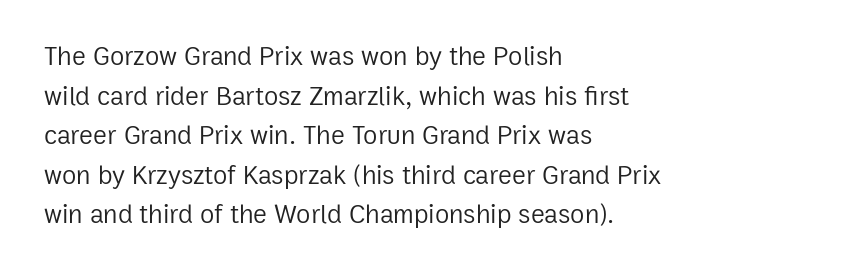
Q: Is the text bold? A: No.
Q: Is the text italic (slanted)? A: No, it is upright.
Q: Is the text underlined? A: No.
Q: How is the paragraph aligned? A: Left-aligned.
Q: Is the spacing between letters normal or unusually wide? A: Normal.
Q: Is the spacing between lines tight, normal or loose? A: Normal.
